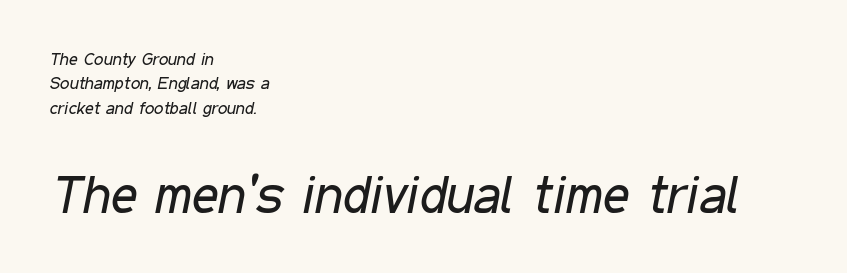
{"italic": "yes", "lean": "right", "slant_degrees": 11, "bold": "no", "weight": "regular", "width": "condensed", "stroke_contrast": "low", "x_height": "medium", "monospaced": "no", "underline": "no", "align": "left", "line_spacing": "normal", "line_spacing_ratio": 1.43, "letter_spacing": "normal", "letter_spacing_em": 0.0, "larger_block": "second", "size_ratio": 3.06, "glyph_px": 52}
